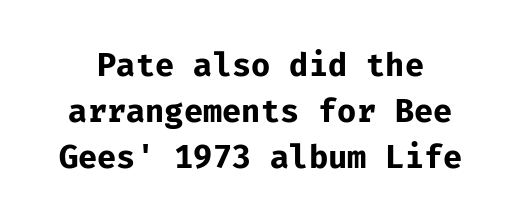
The image shows 32 px bold sans-serif type, upright, monospaced; set normal line spacing (1.44x), normal letter spacing, not underlined; low stroke contrast and a medium x-height.
